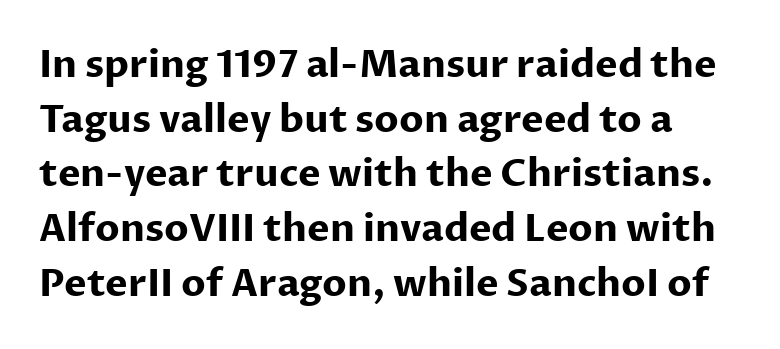
The image shows 38 px bold sans-serif type, upright; set normal line spacing (1.44x), normal letter spacing, not underlined; low stroke contrast and a medium x-height.
